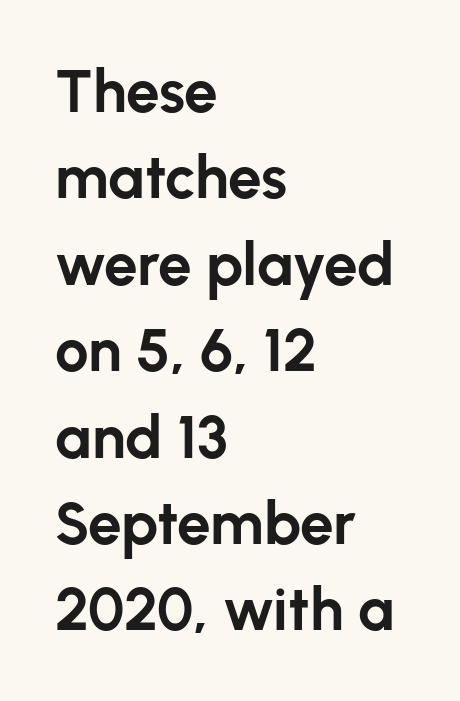
Nothing sits at the stroke ends, so this counts as sans-serif. A student would call this left alignment; a typographer would say flush left, rag right. The specimen omits any rule beneath the text block's lines. The letterforms sit shoulder to shoulder at normal distance.
